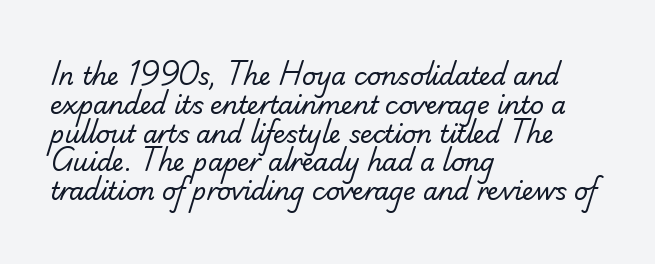
Caption: standard tracking, unaltered. Honestly, there is no underline to notice here at all. Where is the straight margin? On the left. The font is comparable to plain body text, perhaps lighter.
